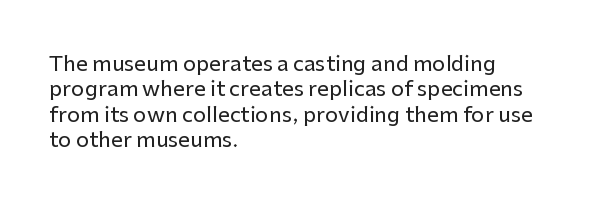
Short and long lines alike share a common starting point at left. Letters rest on an invisible, unmarked baseline. No extra tracking has been applied to these lines. Is there any slant? The stems are plumb.
